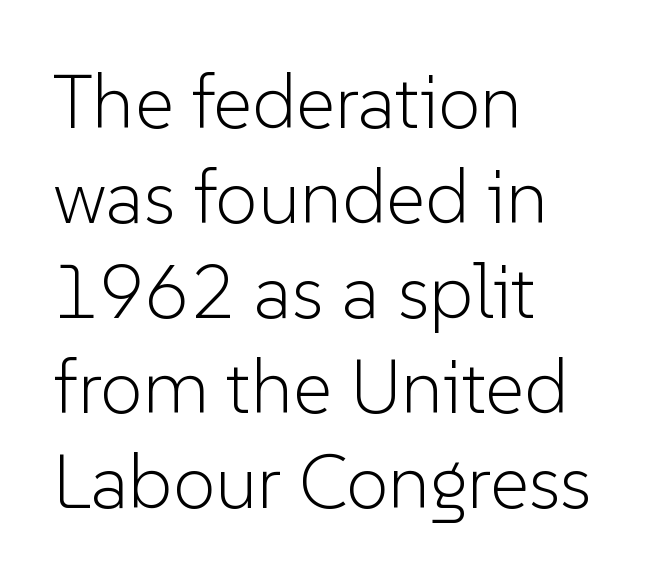
A bare baseline throughout the passage. In terms of letterform style, serifs are entirely absent. Here the glyphs are tracked normally, forming tight word shapes. Every stem runs plumb, perpendicular to the baseline. Does the copy run flush right? No — it runs flush left.
